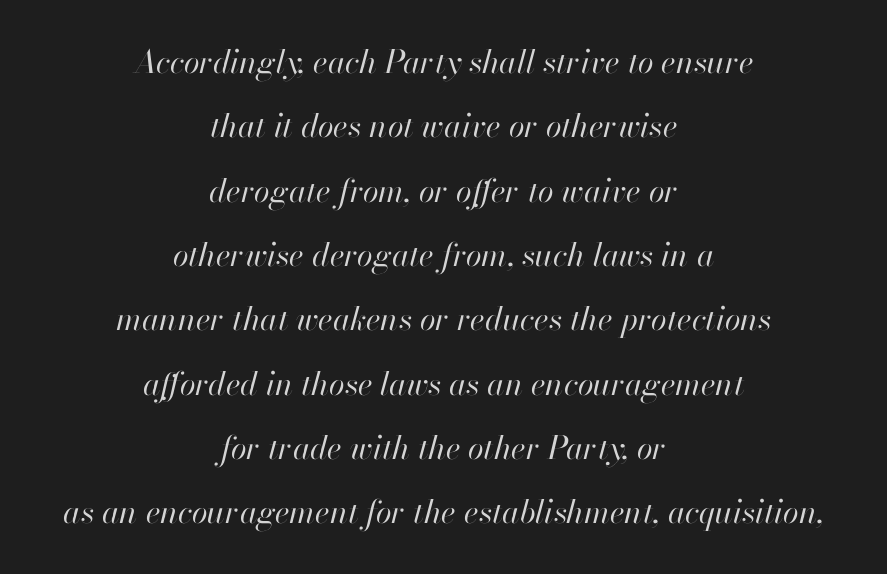
The image shows 32 px regular-weight type, italic (leaning right); set centered, loose line spacing (2.01x), normal letter spacing, not underlined; high stroke contrast and a small x-height.
